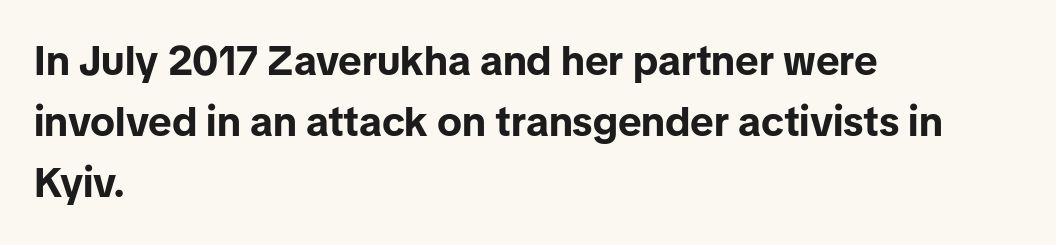
Q: Is the text bold? A: Yes.
Q: Is the text italic (slanted)? A: No, it is upright.
Q: Is the typeface a serif or a sans-serif typeface? A: Sans-serif.
Q: Is the text underlined? A: No.
Q: How is the paragraph aligned? A: Left-aligned.
Q: Is the spacing between letters normal or unusually wide? A: Normal.
Q: Is the spacing between lines tight, normal or loose? A: Normal.
Q: Width (condensed, normal, or wide)? A: Normal.
Q: Stroke contrast? A: Low.
Q: x-height? A: Medium.
Q: Monospaced? A: No.
